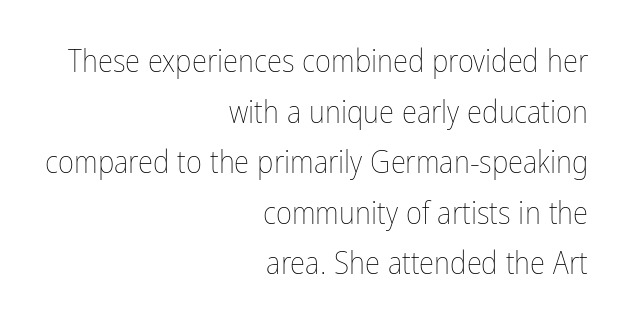
{"italic": "no", "bold": "no", "weight": "thin", "width": "condensed", "stroke_contrast": "low", "x_height": "medium", "monospaced": "no", "underline": "no", "align": "right", "line_spacing": "normal", "line_spacing_ratio": 1.63, "letter_spacing": "normal", "letter_spacing_em": 0.0, "glyph_px": 31}
